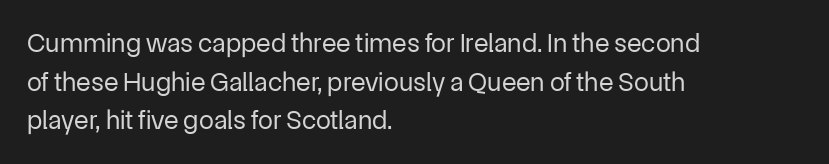
Stroke thickness stays within the range of a standard reading face or lighter. Notice how descenders clear the ascenders below comfortably — that's standard leading. There is no visible air inserted between adjacent glyphs. Casual observation: everything's shoved over to the left. The specimen omits any rule beneath the text block's lines. The letters stand straight up with perfectly vertical stems.
